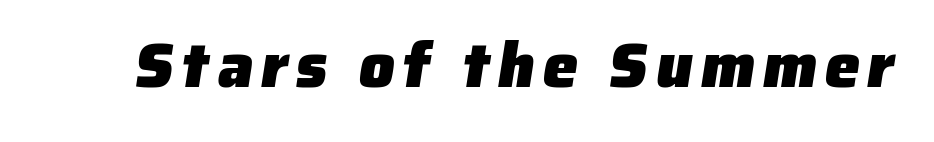
Does the type have serifs? No, each stem ends abruptly. Stroke thickness is high; the sample reads as a true bold. Check the space under the baseline: it is left empty. Note the varied advance widths — an 'i' is clearly narrower than an 'm'.
